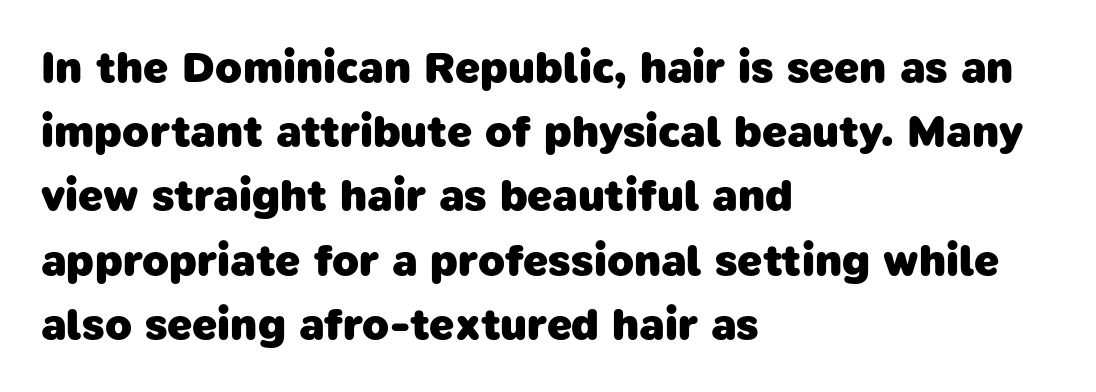
{"serif": "no", "bold": "yes", "weight": "heavy", "width": "normal", "stroke_contrast": "low", "x_height": "medium", "monospaced": "no", "underline": "no", "align": "left", "line_spacing": "normal", "line_spacing_ratio": 1.46, "letter_spacing": "normal", "letter_spacing_em": 0.0, "glyph_px": 44}
